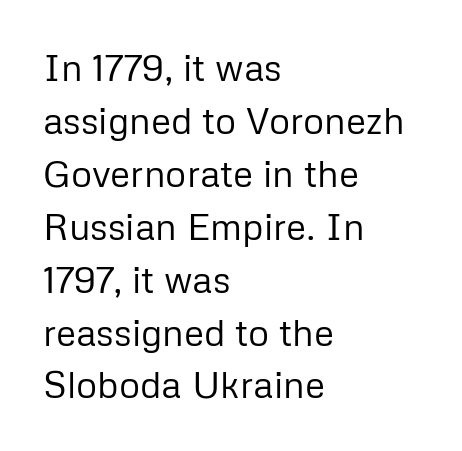
The image shows 37 px regular-weight sans-serif type, upright; set left-aligned, normal line spacing (1.43x), normal letter spacing, not underlined; low stroke contrast and a medium x-height.
